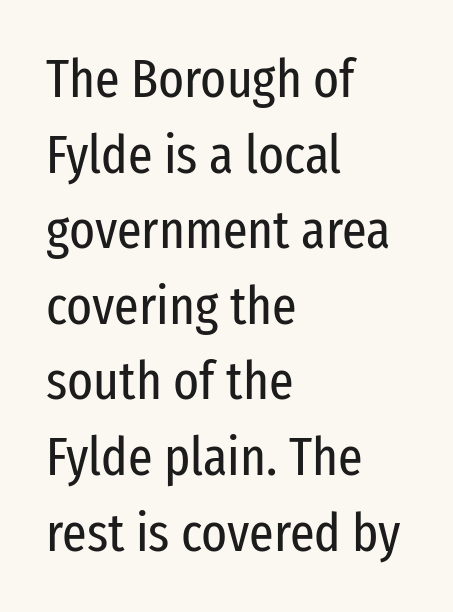
Q: Is the text bold? A: No.
Q: Is the text italic (slanted)? A: No, it is upright.
Q: Is the typeface a serif or a sans-serif typeface? A: Sans-serif.
Q: Is the text underlined? A: No.
Q: How is the paragraph aligned? A: Left-aligned.
Q: Is the spacing between letters normal or unusually wide? A: Normal.
Q: Is the spacing between lines tight, normal or loose? A: Normal.
Q: Width (condensed, normal, or wide)? A: Condensed.
Q: Stroke contrast? A: Low.
Q: x-height? A: Medium.
Q: Monospaced? A: No.
